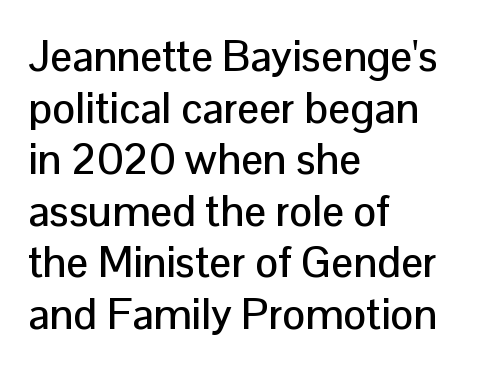
{"serif": "no", "italic": "no", "width": "normal", "stroke_contrast": "low", "x_height": "medium", "monospaced": "no", "underline": "no", "align": "left", "line_spacing_ratio": 1.2, "letter_spacing": "normal", "letter_spacing_em": 0.0, "glyph_px": 43}
